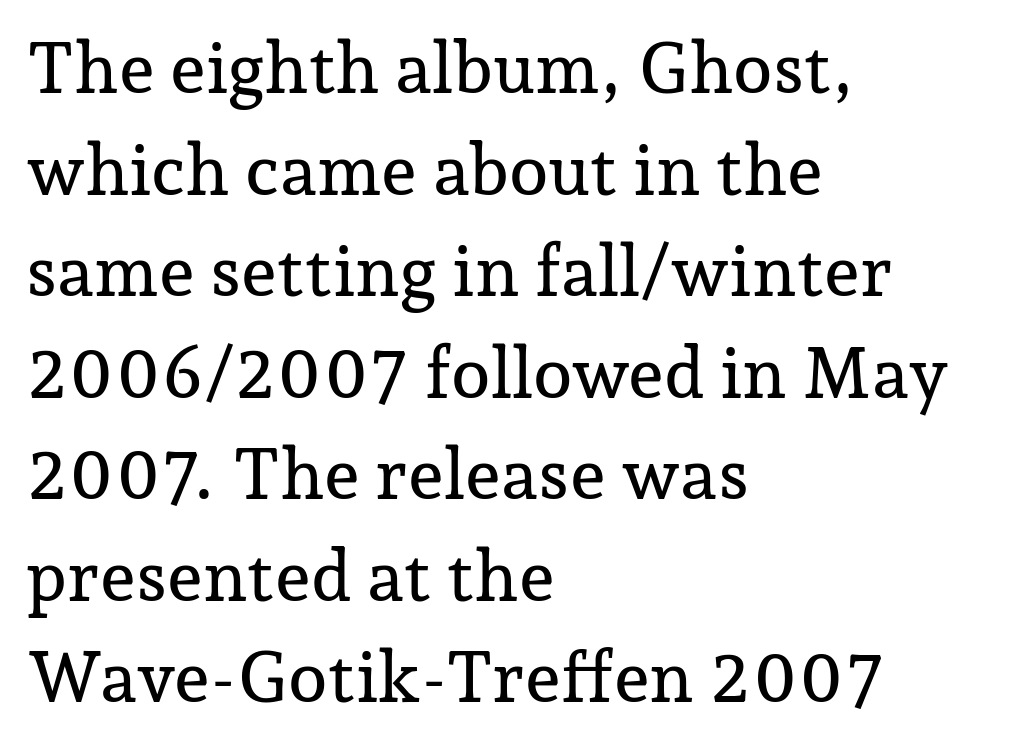
Q: Is the text italic (slanted)? A: No, it is upright.
Q: Is the typeface a serif or a sans-serif typeface? A: Serif.
Q: Is the text underlined? A: No.
Q: How is the paragraph aligned? A: Left-aligned.
Q: Is the spacing between letters normal or unusually wide? A: Normal.
Q: Is the spacing between lines tight, normal or loose? A: Normal.
Q: Width (condensed, normal, or wide)? A: Normal.
Q: Stroke contrast? A: Low.
Q: x-height? A: Medium.
Q: Monospaced? A: No.
